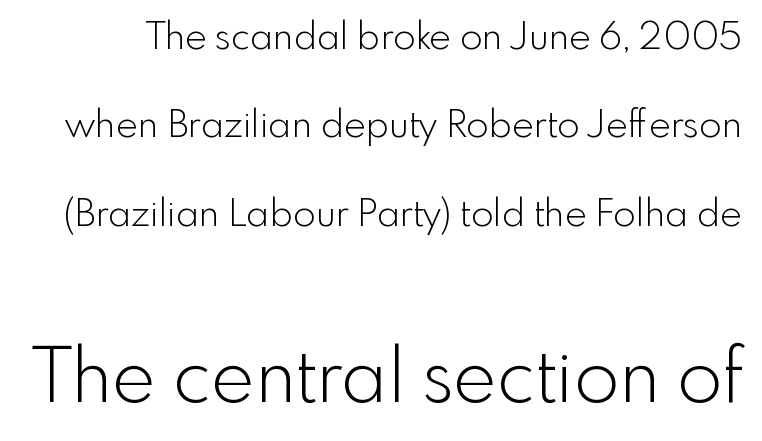
{"serif": "no", "italic": "no", "bold": "no", "weight": "light", "width": "normal", "x_height": "small", "monospaced": "no", "underline": "no", "line_spacing": "loose", "line_spacing_ratio": 2.39, "letter_spacing": "normal", "letter_spacing_em": 0.0, "larger_block": "second", "size_ratio": 2.0, "glyph_px": 74}
